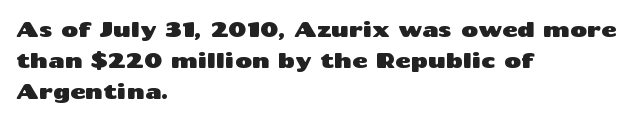
There is no visible air inserted between adjacent glyphs. Alignment: flush left. The words here are not underlined. The axis of the letterforms is exactly vertical. The designer left line spacing at the default.
